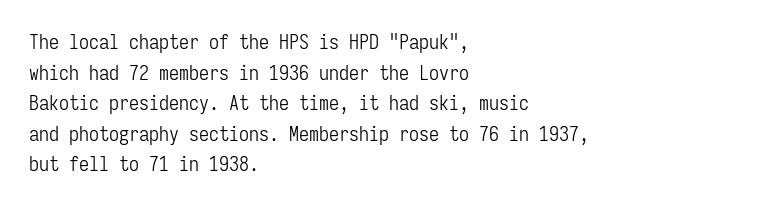
The image shows 20 px text type, upright; set left-aligned, normal line spacing (1.53x), normal letter spacing, not underlined.
